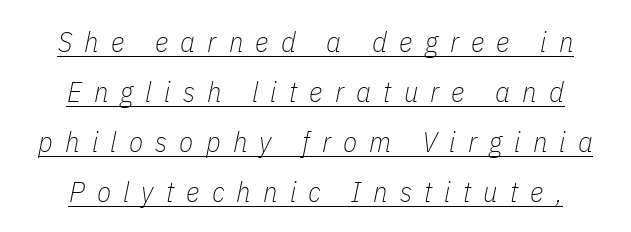
{"italic": "yes", "lean": "right", "slant_degrees": 11, "bold": "no", "weight": "thin", "width": "condensed", "stroke_contrast": "low", "x_height": "medium", "monospaced": "no", "underline": "yes", "align": "center", "line_spacing_ratio": 1.72, "letter_spacing": "wide", "letter_spacing_em": 0.42, "glyph_px": 29}
